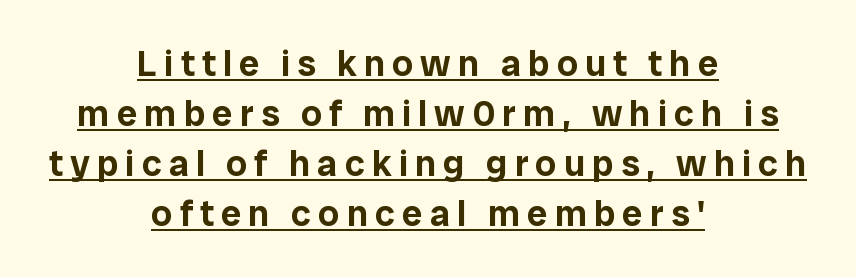
Does a line run under the words? Yes, clearly. This rendering uses center alignment, leaving both contours irregular but symmetric. The glyphs in this specimen are sans serif. Proportional: the letters do not fall into vertical columns. Reading down the column, the eye jumps a familiar distance to each next line.
